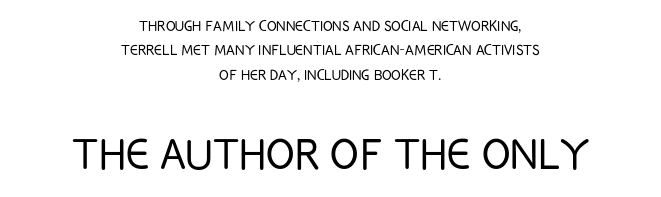
Q: Is the text bold? A: No.
Q: Is the text italic (slanted)? A: No, it is upright.
Q: Is the typeface a serif or a sans-serif typeface? A: Sans-serif.
Q: Is the text underlined? A: No.
Q: How is the paragraph aligned? A: Centered.
Q: Is the spacing between letters normal or unusually wide? A: Normal.
Q: Is the spacing between lines tight, normal or loose? A: Normal.
Q: Which block of text is set in a larger size, the first (top) or the second (bottom)? A: The second (bottom) one.
Q: Width (condensed, normal, or wide)? A: Condensed.
Q: Stroke contrast? A: Low.
Q: x-height? A: Large.
Q: Monospaced? A: No.
